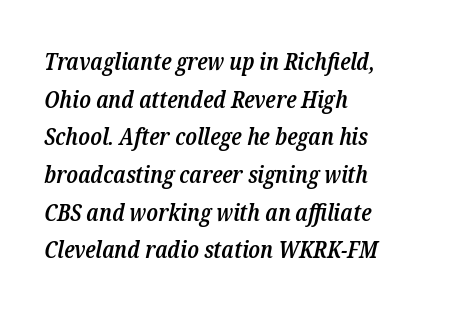
{"italic": "yes", "lean": "right", "slant_degrees": 12, "bold": "semi", "underline": "no", "align": "left", "line_spacing": "normal", "line_spacing_ratio": 1.57, "letter_spacing": "normal", "letter_spacing_em": 0.0, "glyph_px": 24}
